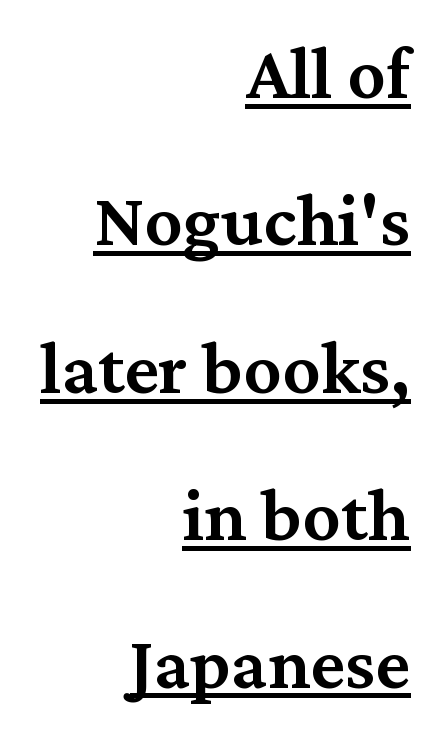
The image shows 76 px semibold serif type, upright; set right-aligned, loose line spacing (1.94x), normal letter spacing, underlined; medium stroke contrast and a medium x-height.
